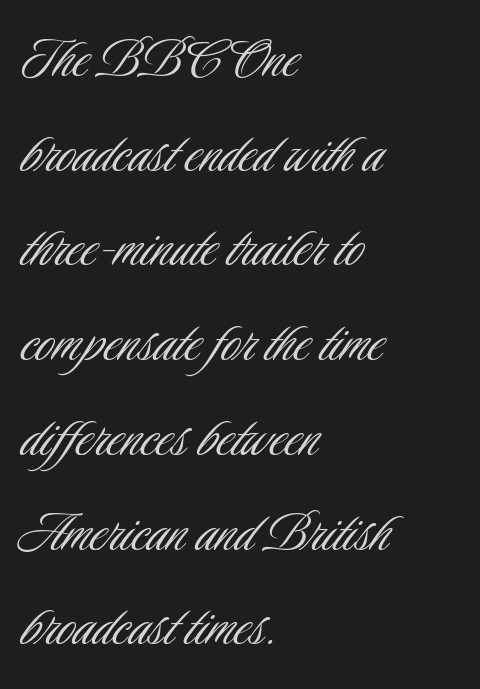
Where is the straight margin? On the left. Decoration check: the copy has no underline. Here the designer chose a conventional face with non-uniform glyph widths.
